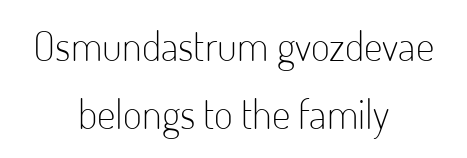
The glyphs are unaccompanied by any horizontal stroke below them. Compared with a typical body face, this is equally light or lighter still. Is this a fixed-width face? No — the glyphs have proportional, varying widths. Default kerning and tracking; the words read as compact shapes.
